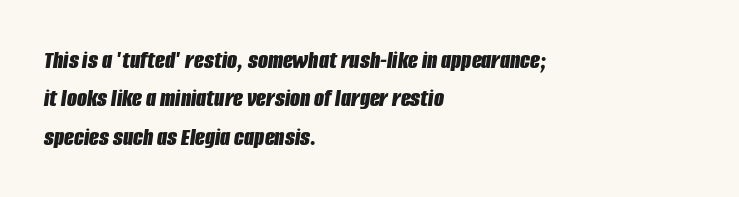
The image shows 26 px bold type, italic (leaning right); set left-aligned, normal line spacing (1.48x), normal letter spacing, not underlined.
